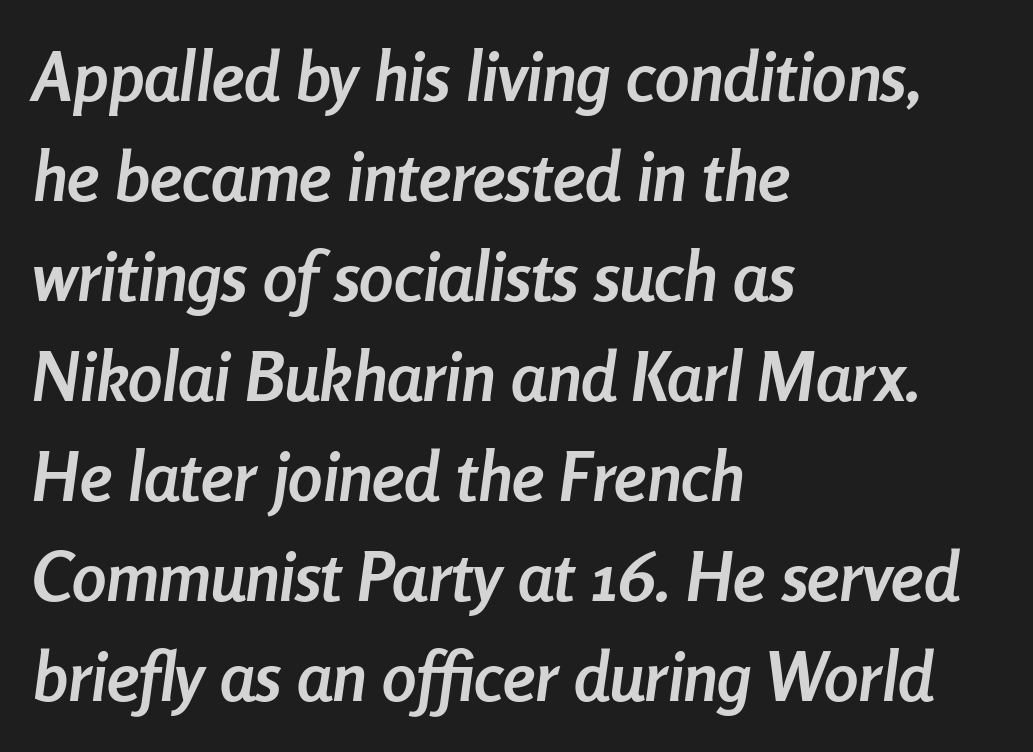
Unmarked baselines from the first word to the last. Does the leading feel generous? No, just average. The letters are slanted; this is an italic face. Here the designer chose a conventional face with non-uniform glyph widths. Stroke thickness is high; the sample reads as a true bold. Leftover space on each line is placed entirely after the last word.
